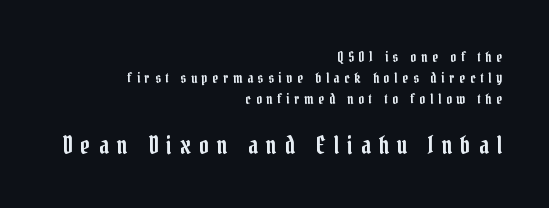
The image shows 24 px text type, upright; set right-aligned, normal line spacing (1.49x), unusually wide letter spacing (+0.34 em), not underlined; the second (bottom) block is 1.71x larger.
